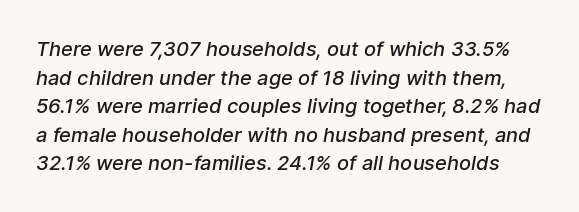
Interline gaps are of average width in this sample. Any mark beneath the type? The region is blank. The passage shown is semibold, sitting just below true bold. This sample uses plain, unmodified letter spacing.
